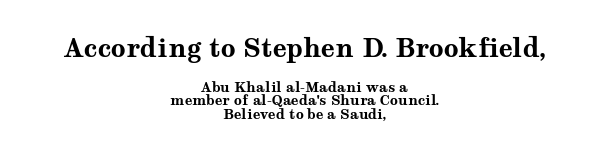
{"italic": "no", "bold": "yes", "underline": "no", "align": "center", "line_spacing": "tight", "line_spacing_ratio": 0.99, "letter_spacing": "normal", "letter_spacing_em": 0.0, "larger_block": "first", "size_ratio": 1.86, "glyph_px": 26}
